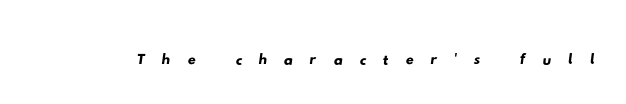
Q: Is the typeface a serif or a sans-serif typeface? A: Sans-serif.
Q: Is the text underlined? A: No.
Q: Is the spacing between letters normal or unusually wide? A: Unusually wide.
Q: Width (condensed, normal, or wide)? A: Wide.
Q: Stroke contrast? A: Low.
Q: x-height? A: Small.
Q: Monospaced? A: No.
